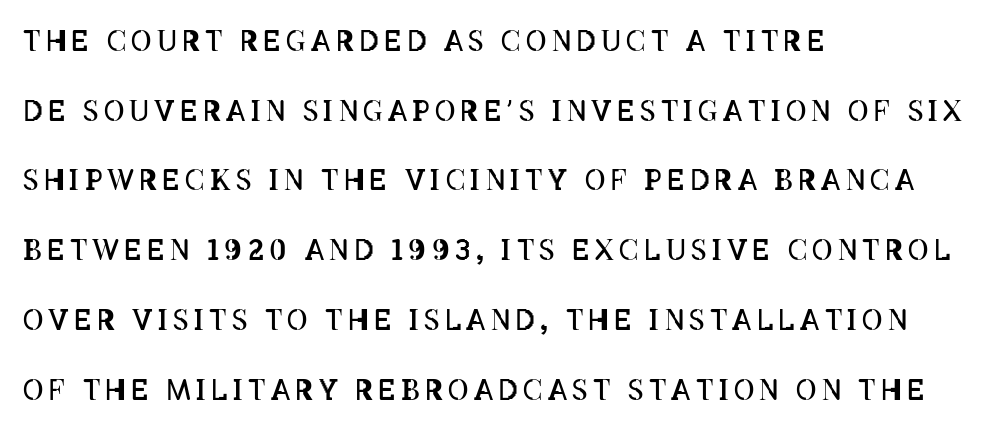
Short and long lines alike share a common starting point at left. Decoration check: the copy has no underline. Do the letters lean? They stand straight. Varying glyph widths throughout — classic text-font behaviour.
